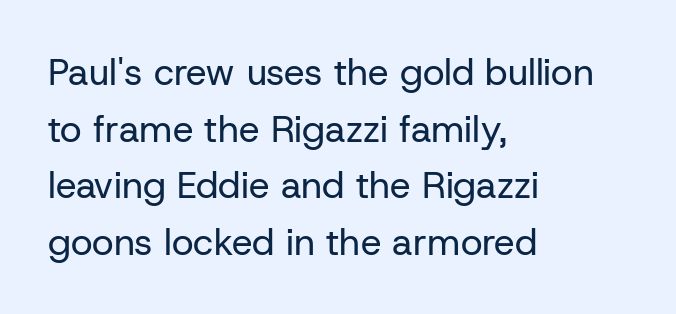
Q: Is the text bold? A: No.
Q: Is the text italic (slanted)? A: No, it is upright.
Q: Is the typeface a serif or a sans-serif typeface? A: Sans-serif.
Q: Is the text underlined? A: No.
Q: How is the paragraph aligned? A: Left-aligned.
Q: Is the spacing between letters normal or unusually wide? A: Normal.
Q: Is the spacing between lines tight, normal or loose? A: Normal.
Q: Width (condensed, normal, or wide)? A: Normal.
Q: Stroke contrast? A: Low.
Q: x-height? A: Medium.
Q: Monospaced? A: No.
